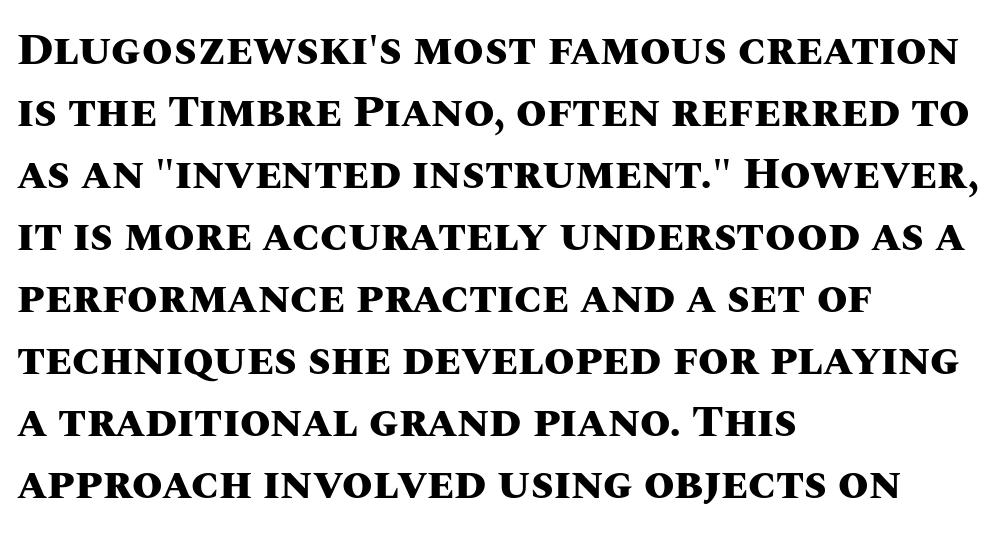
Q: Is the text bold? A: Yes.
Q: Is the text italic (slanted)? A: No, it is upright.
Q: Is the text underlined? A: No.
Q: How is the paragraph aligned? A: Left-aligned.
Q: Is the spacing between letters normal or unusually wide? A: Normal.
Q: Is the spacing between lines tight, normal or loose? A: Normal.
Q: Width (condensed, normal, or wide)? A: Normal.
Q: Stroke contrast? A: Medium.
Q: x-height? A: Large.
Q: Monospaced? A: No.
